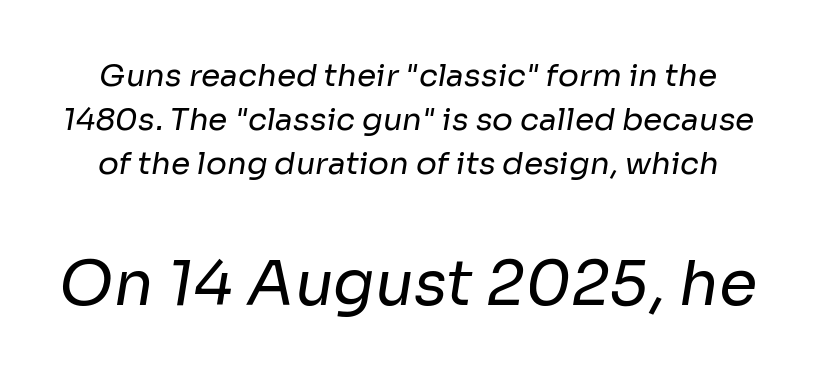
Q: Is the text bold? A: No.
Q: Is the typeface a serif or a sans-serif typeface? A: Sans-serif.
Q: Is the text underlined? A: No.
Q: Is the spacing between letters normal or unusually wide? A: Normal.
Q: Is the spacing between lines tight, normal or loose? A: Normal.
Q: Which block of text is set in a larger size, the first (top) or the second (bottom)? A: The second (bottom) one.
Q: Width (condensed, normal, or wide)? A: Normal.
Q: Stroke contrast? A: Low.
Q: x-height? A: Medium.
Q: Monospaced? A: No.
